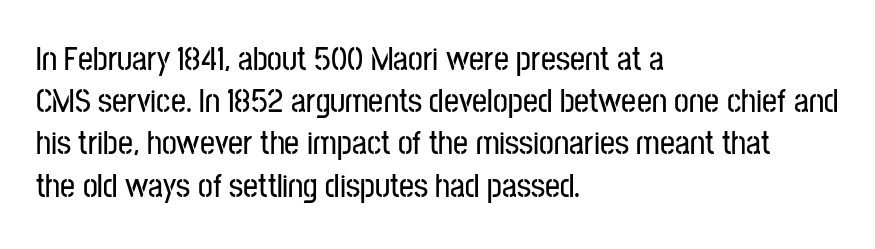
{"serif": "no", "italic": "no", "width": "condensed", "stroke_contrast": "low", "x_height": "medium", "monospaced": "no", "underline": "no", "align": "left", "line_spacing": "normal", "line_spacing_ratio": 1.28, "letter_spacing": "normal", "letter_spacing_em": 0.0, "glyph_px": 33}
